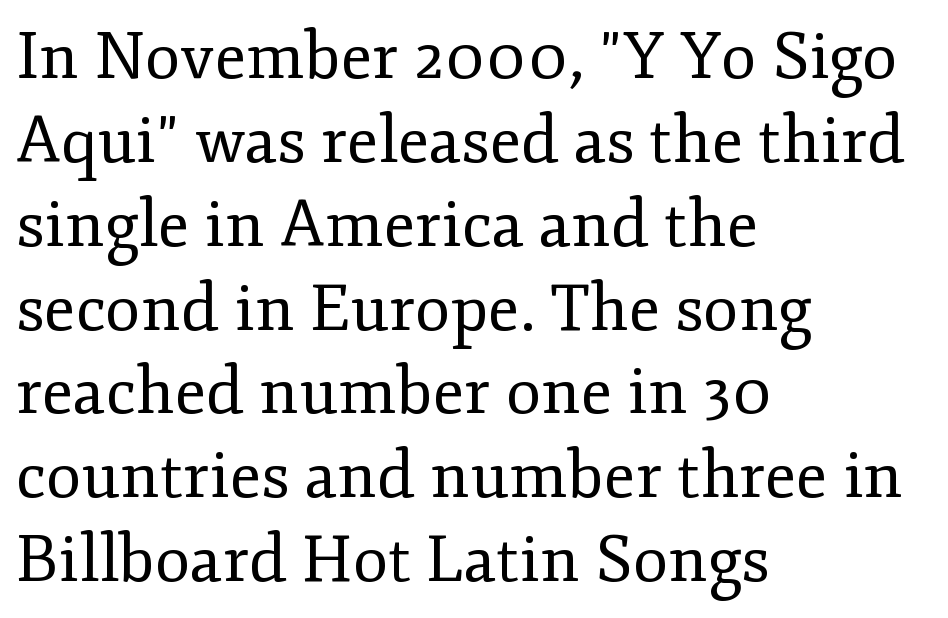
Q: Is the text bold? A: No.
Q: Is the text italic (slanted)? A: No, it is upright.
Q: Is the typeface a serif or a sans-serif typeface? A: Serif.
Q: Is the text underlined? A: No.
Q: How is the paragraph aligned? A: Left-aligned.
Q: Is the spacing between letters normal or unusually wide? A: Normal.
Q: Is the spacing between lines tight, normal or loose? A: Normal.
Q: Width (condensed, normal, or wide)? A: Normal.
Q: Stroke contrast? A: Low.
Q: x-height? A: Small.
Q: Monospaced? A: No.
